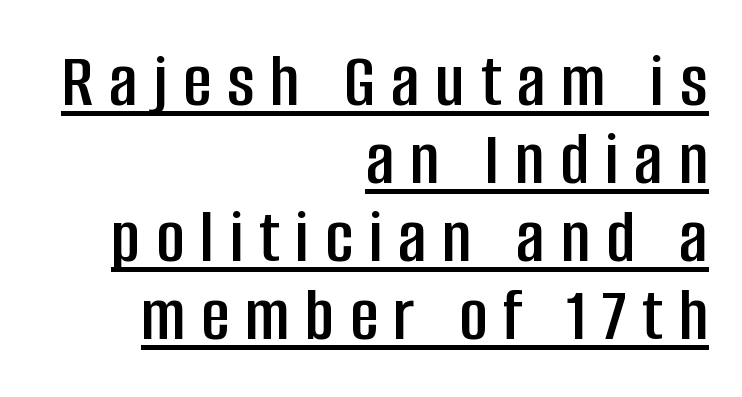
Note: no serifs on the glyphs. This sample is right-justified, so line beginnings fall wherever the words allow. A typographer would call this underscored text. Proportional: the letters do not fall into vertical columns. Honestly, the rows look squashed on top of each other.
